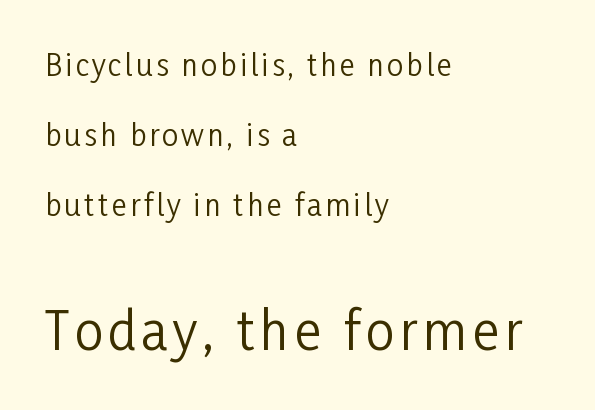
The image shows 51 px regular-weight, condensed sans-serif type, upright; set left-aligned, loose line spacing (2.41x), not underlined; the second (bottom) block is 1.76x larger; low stroke contrast and a medium x-height.
